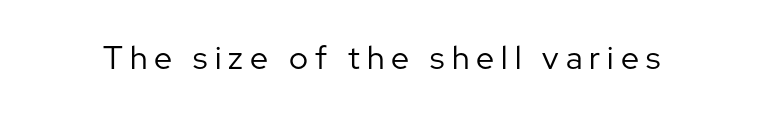
Q: Is the text bold? A: No.
Q: Is the text italic (slanted)? A: No, it is upright.
Q: Is the typeface a serif or a sans-serif typeface? A: Sans-serif.
Q: Is the text underlined? A: No.
Q: Is the spacing between letters normal or unusually wide? A: Unusually wide.
Q: Width (condensed, normal, or wide)? A: Normal.
Q: Stroke contrast? A: Low.
Q: x-height? A: Medium.
Q: Monospaced? A: No.
